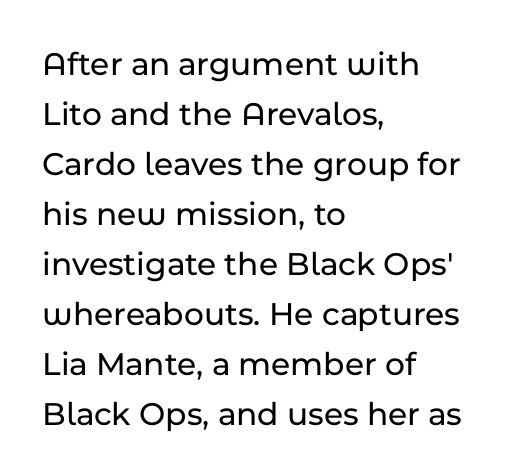
{"serif": "no", "italic": "no", "width": "normal", "stroke_contrast": "low", "x_height": "medium", "monospaced": "no", "underline": "no", "align": "left", "line_spacing": "normal", "line_spacing_ratio": 1.47, "letter_spacing": "normal", "letter_spacing_em": 0.0, "glyph_px": 34}
